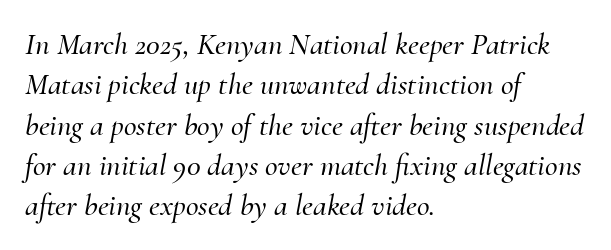
The image shows 31 px serif type, italic (leaning right); set left-aligned, normal line spacing (1.3x), normal letter spacing, not underlined; medium stroke contrast and a small x-height.
